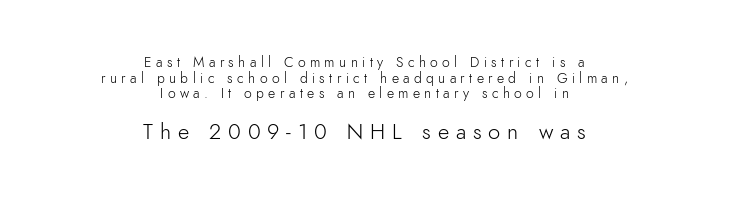
Q: Is the text bold? A: No.
Q: Is the text italic (slanted)? A: No, it is upright.
Q: Is the text underlined? A: No.
Q: How is the paragraph aligned? A: Centered.
Q: Is the spacing between letters normal or unusually wide? A: Unusually wide.
Q: Is the spacing between lines tight, normal or loose? A: Tight.
Q: Which block of text is set in a larger size, the first (top) or the second (bottom)? A: The second (bottom) one.
